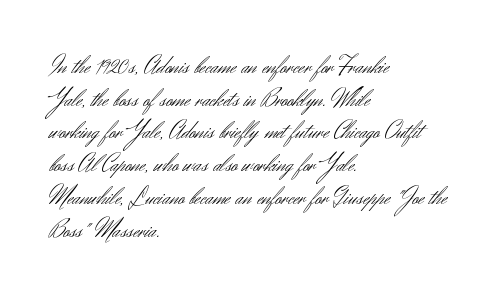
The image shows 25 px text type; set left-aligned, normal line spacing (1.31x), normal letter spacing, not underlined.
